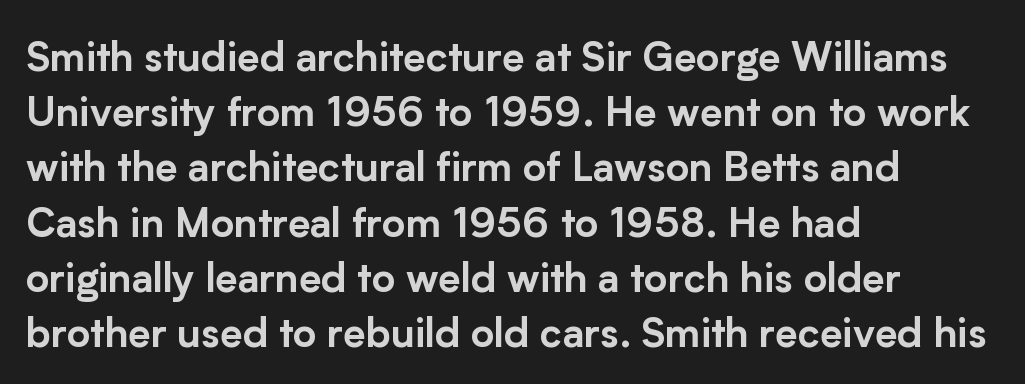
Q: Is the text italic (slanted)? A: No, it is upright.
Q: Is the typeface a serif or a sans-serif typeface? A: Sans-serif.
Q: Is the text underlined? A: No.
Q: How is the paragraph aligned? A: Left-aligned.
Q: Is the spacing between letters normal or unusually wide? A: Normal.
Q: Is the spacing between lines tight, normal or loose? A: Normal.
Q: Width (condensed, normal, or wide)? A: Normal.
Q: Stroke contrast? A: Low.
Q: x-height? A: Medium.
Q: Monospaced? A: No.
